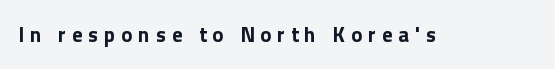
Q: Is the text bold? A: Yes.
Q: Is the text italic (slanted)? A: No, it is upright.
Q: Is the text underlined? A: No.
Q: Is the spacing between letters normal or unusually wide? A: Unusually wide.
